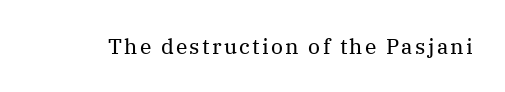
{"italic": "no", "bold": "no", "underline": "no", "glyph_px": 21}
